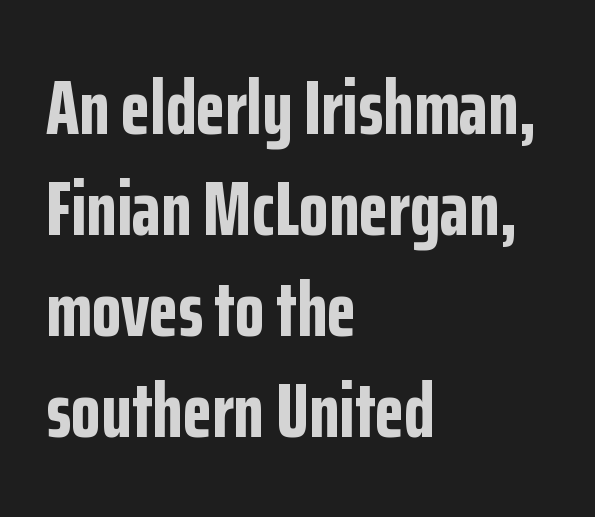
The area under the type is left untouched. Italic: no, the glyphs are upright roman. The passage shown has conventional tracking throughout. Is this a fixed-width face? No — the glyphs have proportional, varying widths. Grotesque or geometric, the face here clearly has no serifs. Is the block centered? No — it sits flush against the left margin.
